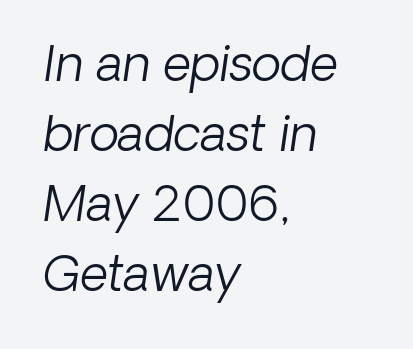
The image shows 49 px light sans-serif type; set left-aligned, normal line spacing (1.43x), normal letter spacing, not underlined; low stroke contrast and a medium x-height.
